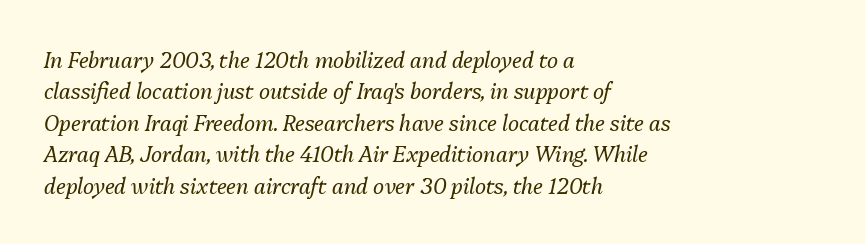
{"italic": "yes", "lean": "right", "slant_degrees": 13, "bold": "no", "underline": "no", "align": "left", "line_spacing": "normal", "line_spacing_ratio": 1.5, "letter_spacing": "normal", "letter_spacing_em": 0.0, "glyph_px": 21}
